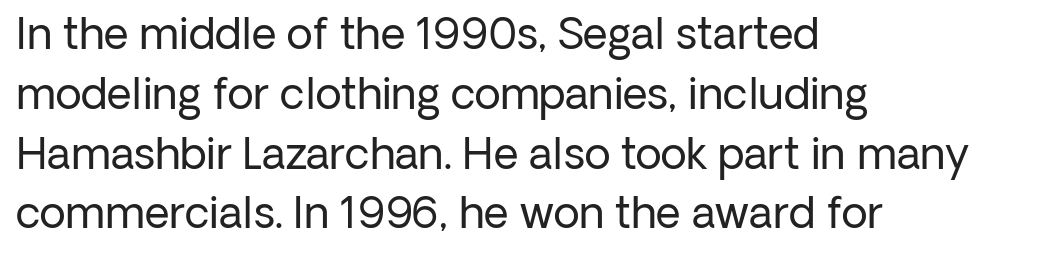
The image shows 43 px regular-weight sans-serif type, upright; set left-aligned, normal line spacing (1.39x), normal letter spacing, not underlined; low stroke contrast and a medium x-height.
